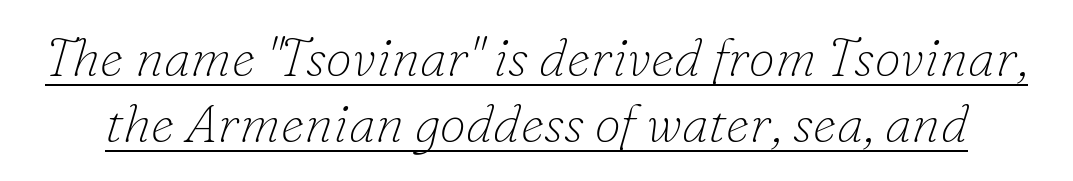
Q: Is the text bold? A: No.
Q: Is the text italic (slanted)? A: Yes, it leans right by about 16 degrees.
Q: Is the typeface a serif or a sans-serif typeface? A: Serif.
Q: Is the text underlined? A: Yes.
Q: Is the spacing between letters normal or unusually wide? A: Normal.
Q: Is the spacing between lines tight, normal or loose? A: Normal.
Q: Width (condensed, normal, or wide)? A: Normal.
Q: Stroke contrast? A: Low.
Q: x-height? A: Small.
Q: Monospaced? A: No.
